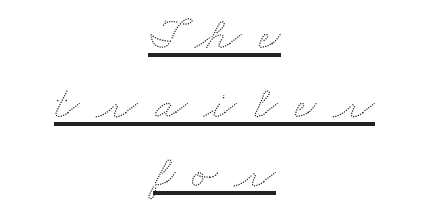
{"width": "wide", "stroke_contrast": "low", "x_height": "small", "monospaced": "no", "underline": "yes", "align": "center", "line_spacing": "normal", "line_spacing_ratio": 1.47, "letter_spacing": "wide", "letter_spacing_em": 0.37, "glyph_px": 47}
